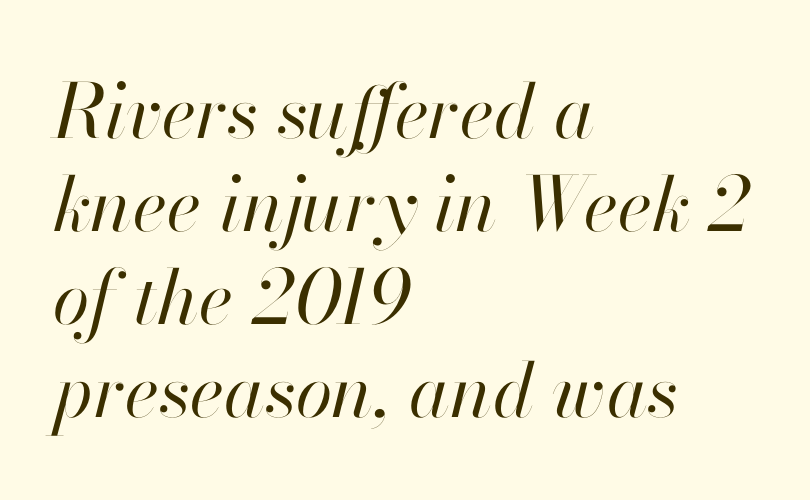
The image shows 75 px regular-weight type, italic (leaning right); set left-aligned, line spacing 1.24x, normal letter spacing, not underlined; high stroke contrast and a small x-height.
